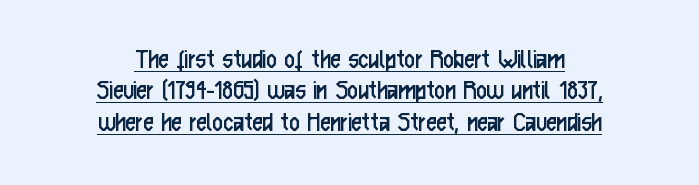
The image shows 29 px regular-weight, condensed sans-serif type, upright; set centered, tight line spacing (1.08x), normal letter spacing, underlined; low stroke contrast and a medium x-height.
